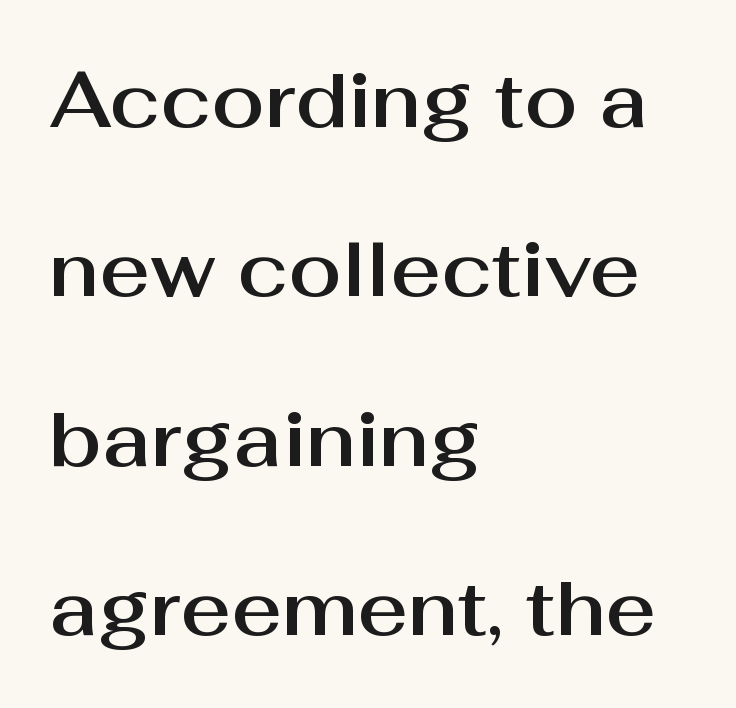
Q: Is the text italic (slanted)? A: No, it is upright.
Q: Is the typeface a serif or a sans-serif typeface? A: Sans-serif.
Q: Is the text underlined? A: No.
Q: How is the paragraph aligned? A: Left-aligned.
Q: Is the spacing between letters normal or unusually wide? A: Normal.
Q: Is the spacing between lines tight, normal or loose? A: Loose.
Q: Width (condensed, normal, or wide)? A: Normal.
Q: Stroke contrast? A: Medium.
Q: x-height? A: Medium.
Q: Monospaced? A: No.
